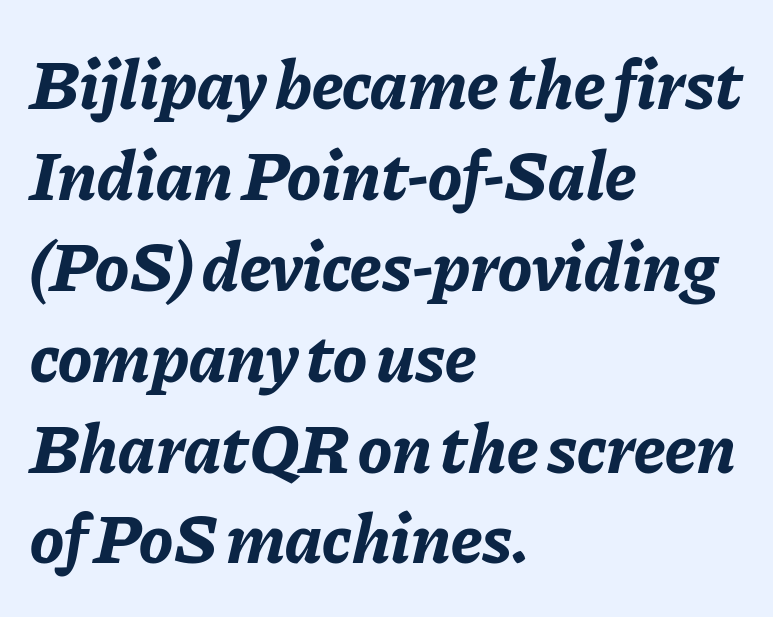
Q: Is the text bold? A: Yes.
Q: Is the text italic (slanted)? A: Yes, it leans right by about 11 degrees.
Q: Is the text underlined? A: No.
Q: How is the paragraph aligned? A: Left-aligned.
Q: Is the spacing between letters normal or unusually wide? A: Normal.
Q: Is the spacing between lines tight, normal or loose? A: Normal.
Q: Width (condensed, normal, or wide)? A: Normal.
Q: Stroke contrast? A: Low.
Q: x-height? A: Medium.
Q: Monospaced? A: No.
